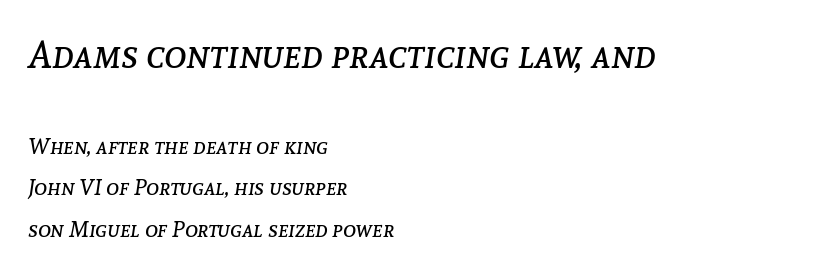
Q: Is the text bold? A: No.
Q: Is the text italic (slanted)? A: Yes, it leans right by about 8 degrees.
Q: Is the text underlined? A: No.
Q: How is the paragraph aligned? A: Left-aligned.
Q: Is the spacing between letters normal or unusually wide? A: Normal.
Q: Is the spacing between lines tight, normal or loose? A: Loose.
Q: Which block of text is set in a larger size, the first (top) or the second (bottom)? A: The first (top) one.
Q: Width (condensed, normal, or wide)? A: Normal.
Q: Stroke contrast? A: Low.
Q: x-height? A: Medium.
Q: Monospaced? A: No.
